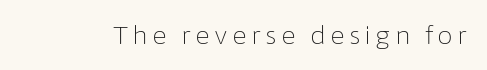
The image shows 25 px text type, upright; set not underlined.
